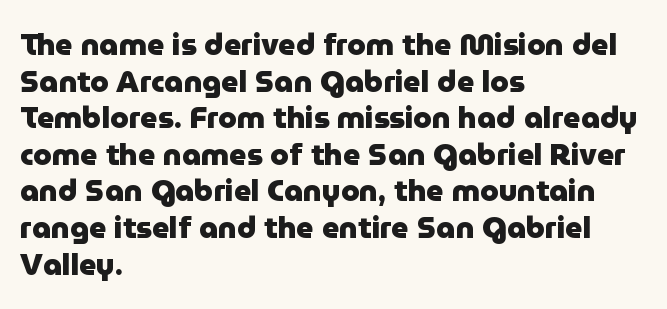
Q: Is the text bold? A: Yes.
Q: Is the text italic (slanted)? A: No, it is upright.
Q: Is the typeface a serif or a sans-serif typeface? A: Sans-serif.
Q: Is the text underlined? A: No.
Q: How is the paragraph aligned? A: Left-aligned.
Q: Is the spacing between letters normal or unusually wide? A: Normal.
Q: Width (condensed, normal, or wide)? A: Normal.
Q: Stroke contrast? A: Low.
Q: x-height? A: Medium.
Q: Monospaced? A: No.
